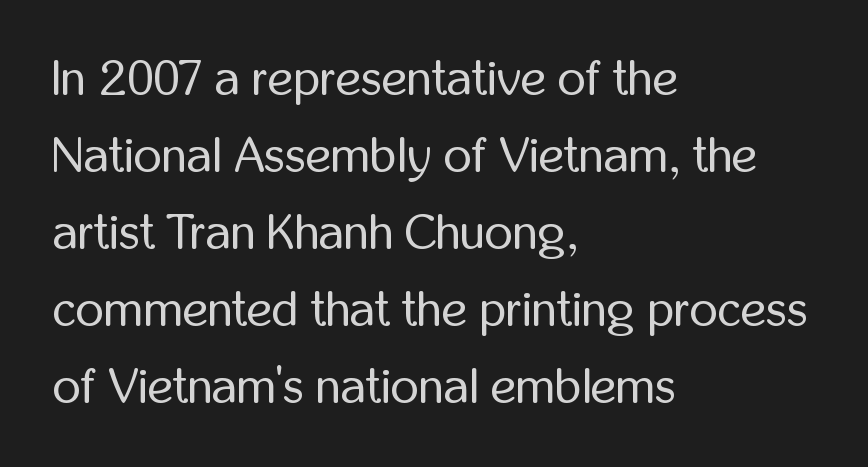
The image shows 49 px regular-weight, condensed sans-serif type, upright; set left-aligned, normal line spacing (1.57x), normal letter spacing, not underlined; low stroke contrast and a medium x-height.
